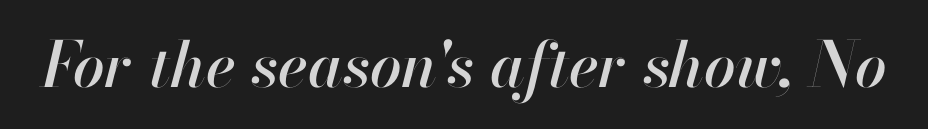
The image shows 63 px text type, italic (leaning right); set normal letter spacing, not underlined; high stroke contrast and a small x-height.
